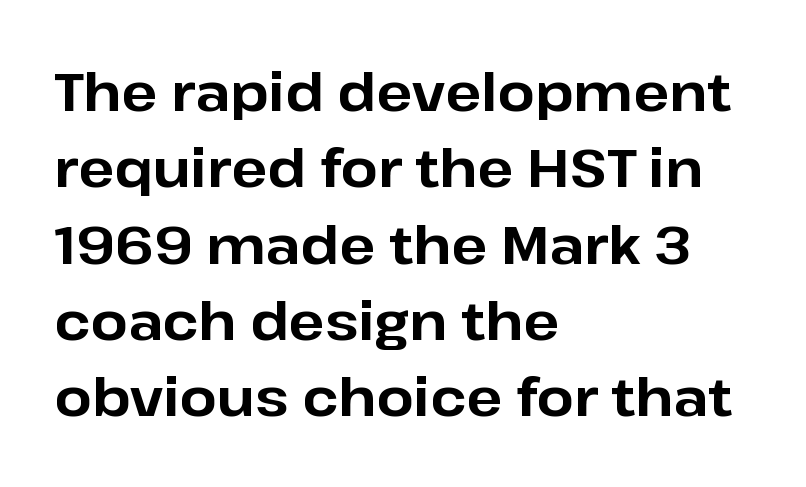
{"serif": "no", "italic": "no", "bold": "yes", "weight": "bold", "width": "normal", "stroke_contrast": "low", "x_height": "medium", "monospaced": "no", "underline": "no", "align": "left", "line_spacing": "normal", "line_spacing_ratio": 1.44, "letter_spacing": "normal", "letter_spacing_em": 0.0, "glyph_px": 53}
